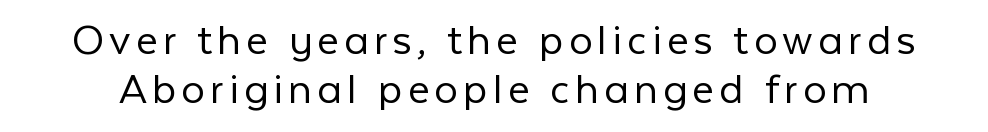
Q: Is the text bold? A: No.
Q: Is the text italic (slanted)? A: No, it is upright.
Q: Is the typeface a serif or a sans-serif typeface? A: Sans-serif.
Q: Is the text underlined? A: No.
Q: Is the spacing between lines tight, normal or loose? A: Tight.
Q: Width (condensed, normal, or wide)? A: Normal.
Q: Stroke contrast? A: Low.
Q: x-height? A: Medium.
Q: Monospaced? A: No.
